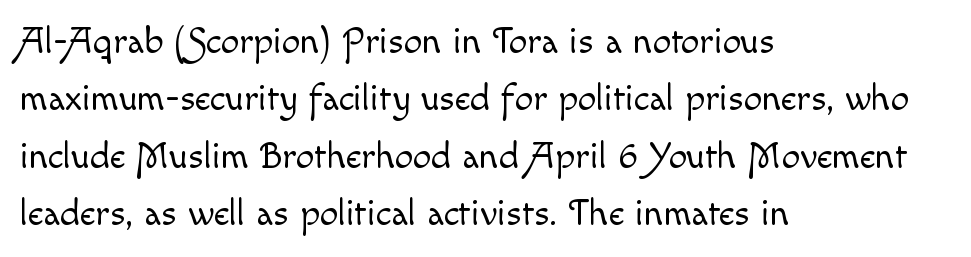
Q: Is the text bold? A: No.
Q: Is the text italic (slanted)? A: No, it is upright.
Q: Is the text underlined? A: No.
Q: How is the paragraph aligned? A: Left-aligned.
Q: Is the spacing between letters normal or unusually wide? A: Normal.
Q: Is the spacing between lines tight, normal or loose? A: Normal.
Q: Width (condensed, normal, or wide)? A: Normal.
Q: x-height? A: Small.
Q: Monospaced? A: No.
